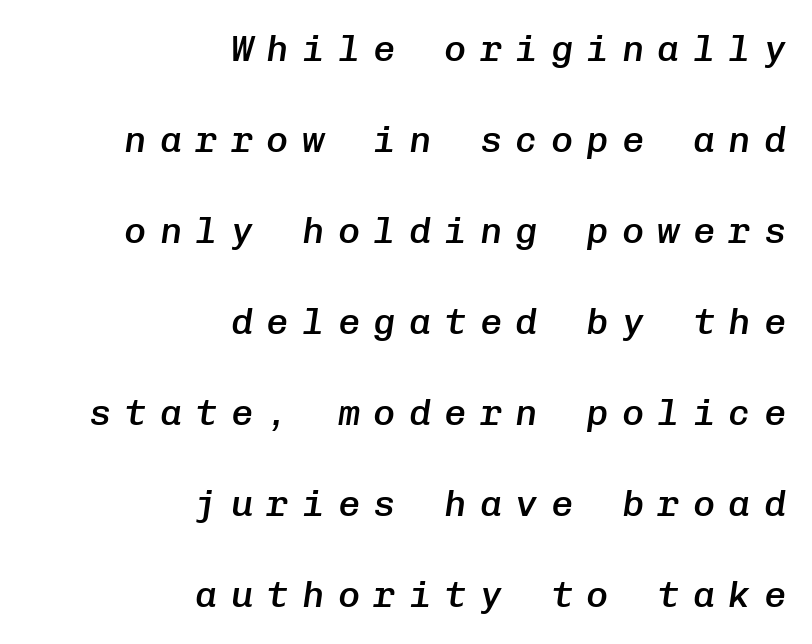
{"italic": "yes", "lean": "right", "slant_degrees": 8, "bold": "semi", "weight": "semibold", "width": "normal", "stroke_contrast": "low", "x_height": "medium", "monospaced": "yes", "underline": "no", "align": "right", "line_spacing": "loose", "line_spacing_ratio": 2.46, "letter_spacing": "wide", "letter_spacing_em": 0.36, "glyph_px": 37}
